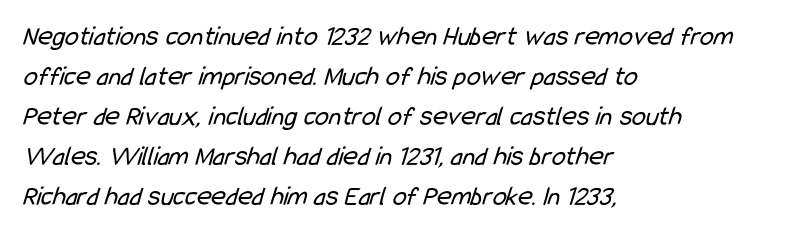
The image shows 28 px regular-weight, condensed sans-serif type; set left-aligned, normal line spacing (1.43x), normal letter spacing, not underlined; low stroke contrast and a medium x-height.
